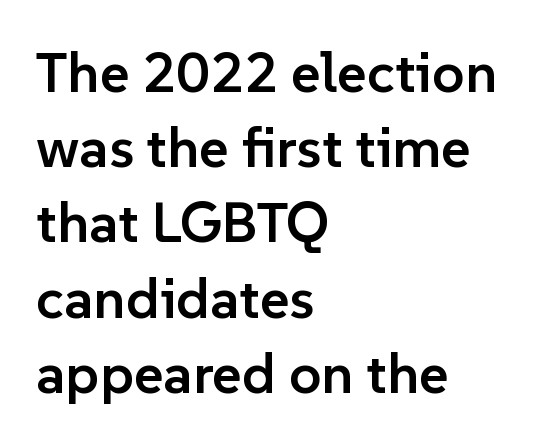
Grotesque or geometric, the face here clearly has no serifs. Each word holds together tightly as a unit, with standard inter-letter gaps. Do the characters align in a grid? No, the font is proportional. What weight is shown? A semibold, between regular and bold. Check the space under the baseline: it is left empty.
